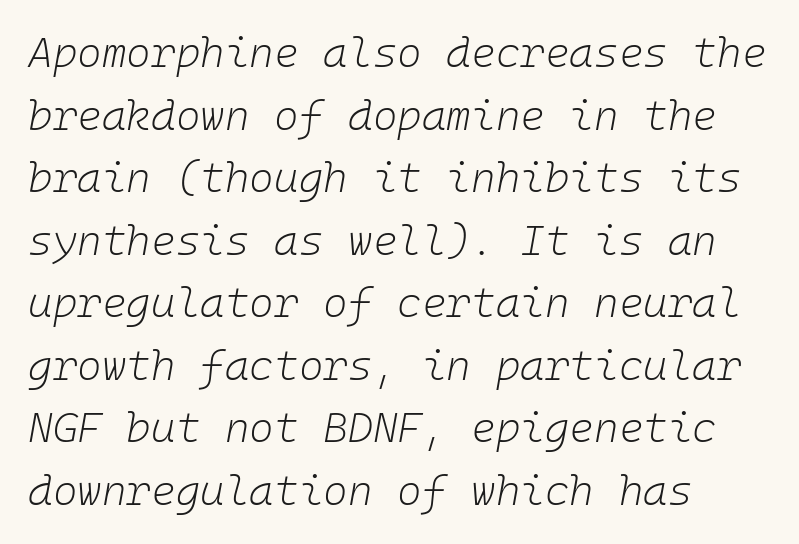
{"italic": "yes", "lean": "right", "slant_degrees": 10, "bold": "no", "weight": "light", "width": "normal", "stroke_contrast": "low", "x_height": "medium", "monospaced": "yes", "underline": "no", "align": "left", "line_spacing": "normal", "line_spacing_ratio": 1.49, "letter_spacing": "normal", "letter_spacing_em": 0.0, "glyph_px": 42}
